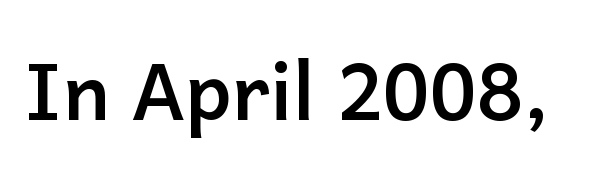
{"serif": "no", "italic": "no", "bold": "yes", "weight": "semibold", "width": "normal", "stroke_contrast": "low", "x_height": "medium", "monospaced": "no", "underline": "no", "letter_spacing": "normal", "letter_spacing_em": 0.0, "glyph_px": 78}
